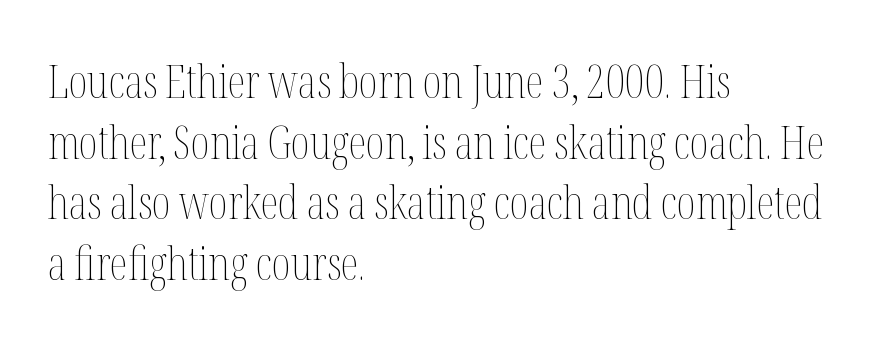
The image shows 46 px thin, condensed type, upright; set left-aligned, normal line spacing (1.32x), normal letter spacing, not underlined; medium stroke contrast and a medium x-height.
